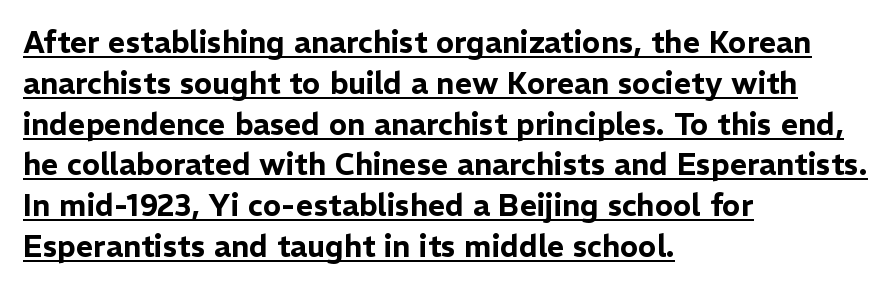
Q: Is the text italic (slanted)? A: No, it is upright.
Q: Is the typeface a serif or a sans-serif typeface? A: Sans-serif.
Q: Is the text underlined? A: Yes.
Q: How is the paragraph aligned? A: Left-aligned.
Q: Is the spacing between letters normal or unusually wide? A: Normal.
Q: Is the spacing between lines tight, normal or loose? A: Normal.
Q: Width (condensed, normal, or wide)? A: Normal.
Q: Stroke contrast? A: Low.
Q: x-height? A: Medium.
Q: Monospaced? A: No.
